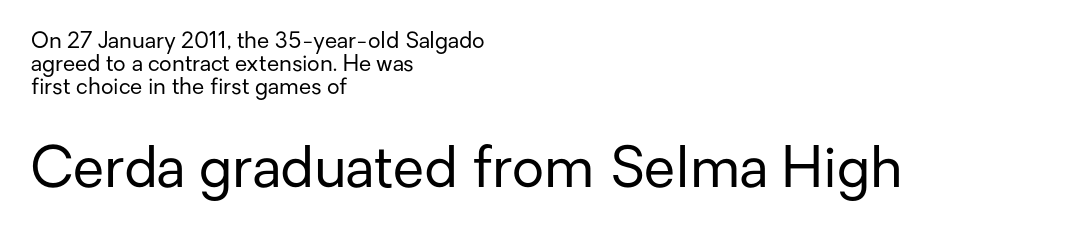
{"serif": "no", "italic": "no", "bold": "no", "weight": "regular", "width": "normal", "stroke_contrast": "low", "x_height": "medium", "monospaced": "no", "underline": "no", "align": "left", "line_spacing": "tight", "line_spacing_ratio": 1.05, "letter_spacing": "normal", "letter_spacing_em": 0.0, "larger_block": "second", "size_ratio": 2.55, "glyph_px": 56}
